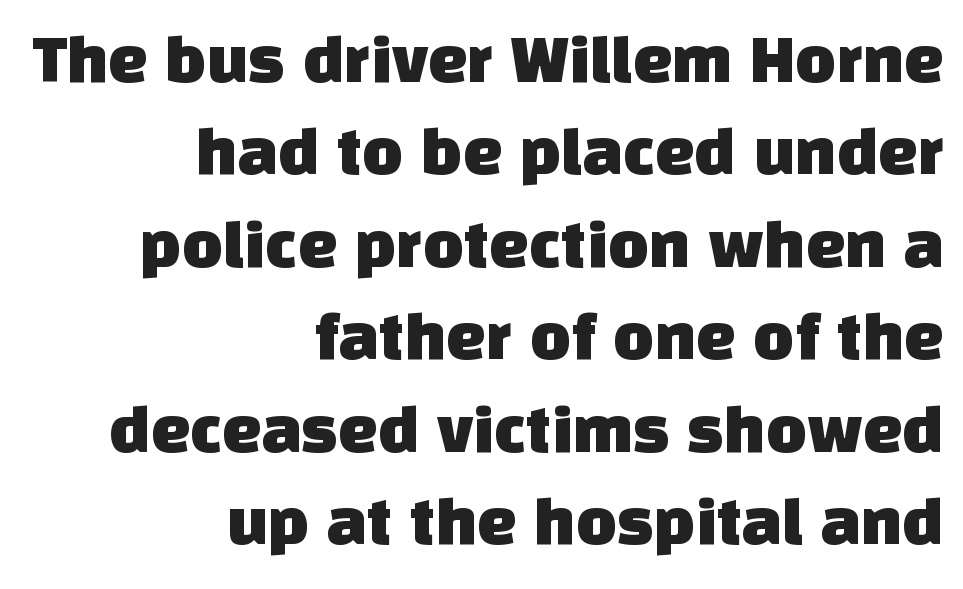
Q: Is the typeface a serif or a sans-serif typeface? A: Sans-serif.
Q: Is the text underlined? A: No.
Q: How is the paragraph aligned? A: Right-aligned.
Q: Is the spacing between letters normal or unusually wide? A: Normal.
Q: Is the spacing between lines tight, normal or loose? A: Normal.
Q: Width (condensed, normal, or wide)? A: Normal.
Q: Stroke contrast? A: Low.
Q: x-height? A: Large.
Q: Monospaced? A: No.
